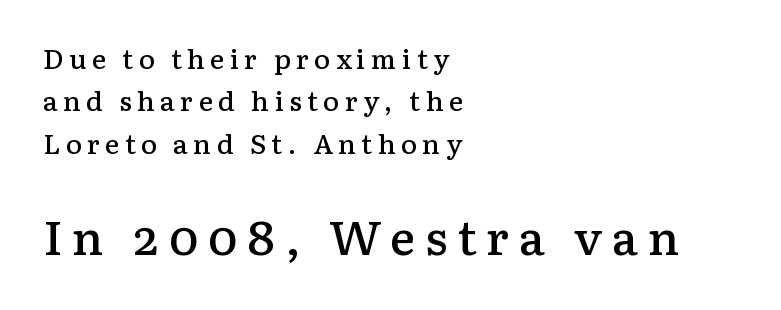
{"serif": "yes", "italic": "no", "bold": "semi", "weight": "semibold", "width": "normal", "stroke_contrast": "low", "x_height": "medium", "monospaced": "no", "underline": "no", "align": "left", "line_spacing": "normal", "line_spacing_ratio": 1.57, "letter_spacing": "wide", "letter_spacing_em": 0.2, "larger_block": "second", "size_ratio": 1.78, "glyph_px": 48}
